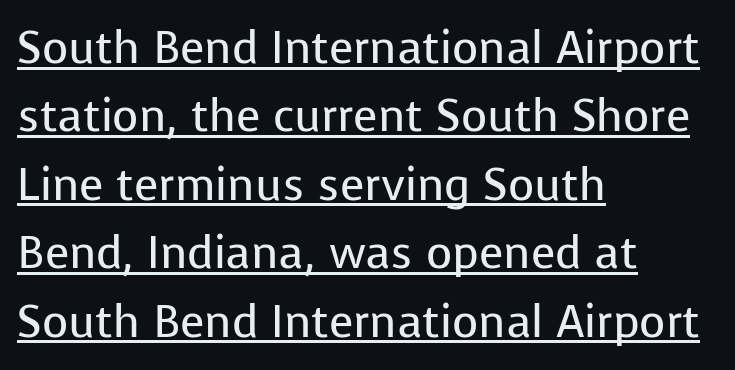
The image shows 45 px regular-weight sans-serif type, upright; set left-aligned, normal line spacing (1.52x), normal letter spacing, underlined; low stroke contrast and a medium x-height.
